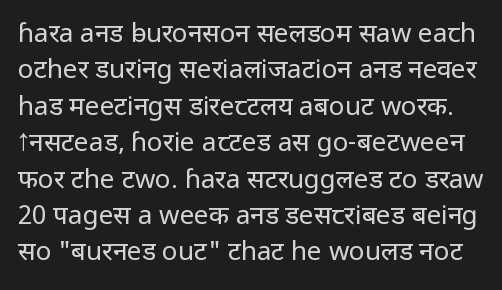
The image shows 26 px text type, upright; set normal line spacing (1.4x), normal letter spacing, not underlined.
